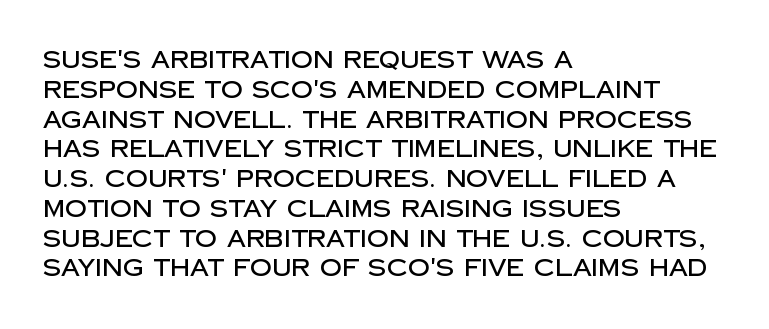
{"italic": "no", "underline": "no", "align": "left", "line_spacing_ratio": 1.24, "letter_spacing": "normal", "letter_spacing_em": 0.0, "glyph_px": 24}
